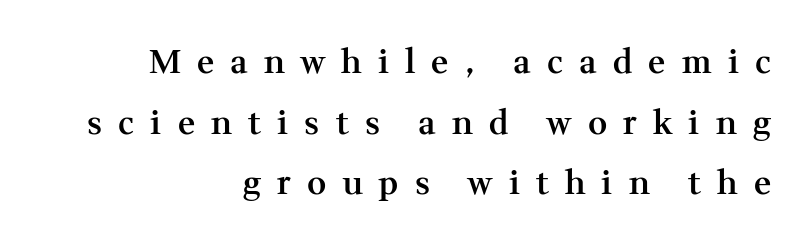
The image shows 33 px semibold serif type, upright; set right-aligned, line spacing 1.84x, unusually wide letter spacing (+0.49 em), not underlined; medium stroke contrast and a medium x-height.
